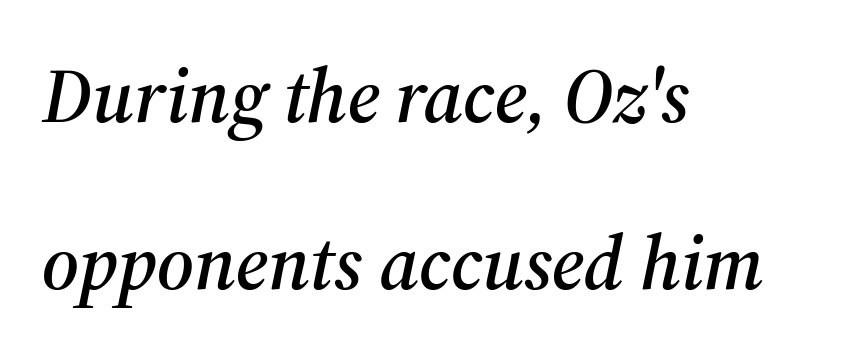
{"serif": "yes", "italic": "yes", "lean": "right", "slant_degrees": 12, "width": "normal", "stroke_contrast": "medium", "x_height": "medium", "monospaced": "no", "underline": "no", "align": "left", "line_spacing": "loose", "line_spacing_ratio": 2.17, "letter_spacing": "normal", "letter_spacing_em": 0.0, "glyph_px": 77}
